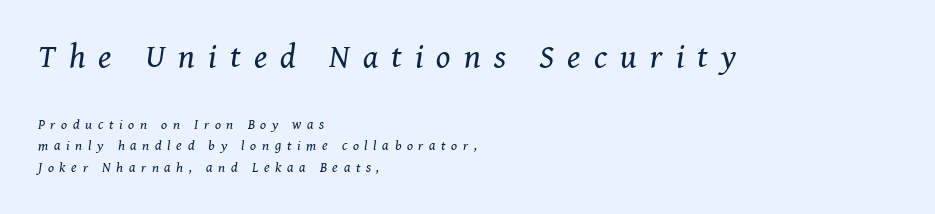
The tracking reads as deliberately expanded to a designer's eye. Two sizes are in play, and the larger belongs to the first block. How would I describe the line gaps? Plain and ordinary. The strip under each line holds only bare page.
